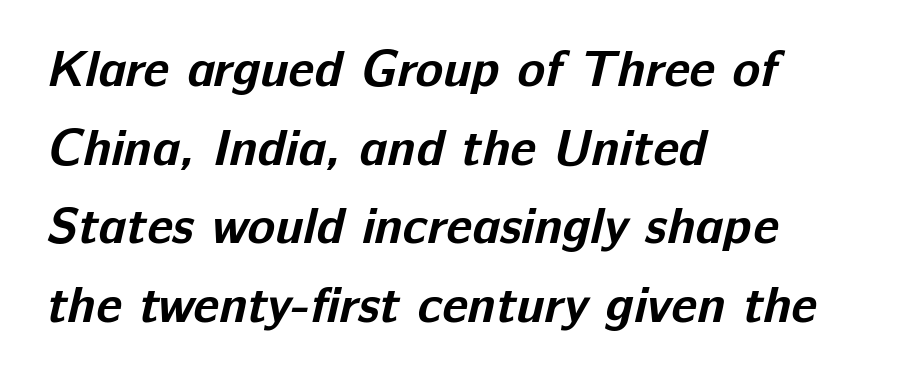
The image shows 51 px bold sans-serif type; set left-aligned, normal line spacing (1.54x), normal letter spacing, not underlined; low stroke contrast and a medium x-height.
